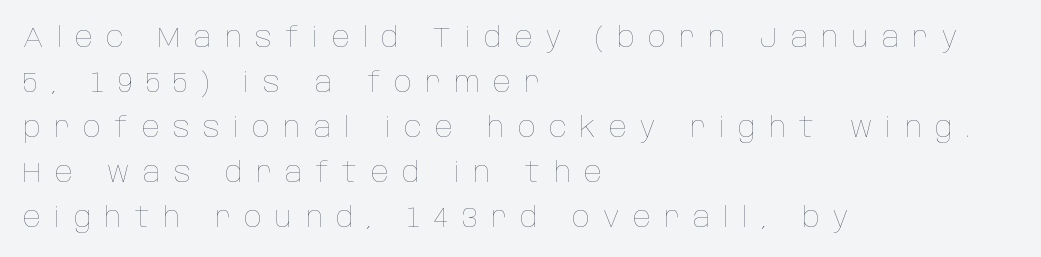
{"italic": "no", "bold": "no", "weight": "thin", "width": "condensed", "stroke_contrast": "low", "x_height": "large", "monospaced": "no", "underline": "no", "align": "left", "line_spacing": "normal", "line_spacing_ratio": 1.55, "letter_spacing": "wide", "letter_spacing_em": 0.46, "glyph_px": 29}
